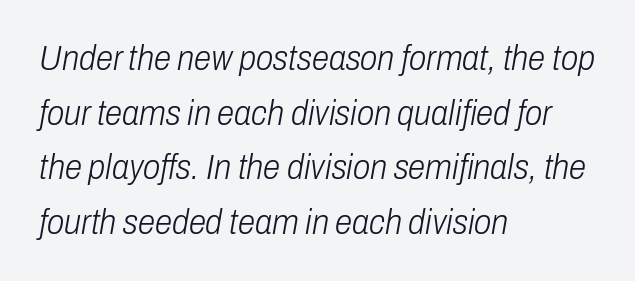
Q: Is the text bold? A: No.
Q: Is the text italic (slanted)? A: Yes, it leans right by about 10 degrees.
Q: Is the text underlined? A: No.
Q: How is the paragraph aligned? A: Left-aligned.
Q: Is the spacing between letters normal or unusually wide? A: Normal.
Q: Is the spacing between lines tight, normal or loose? A: Normal.
Q: Width (condensed, normal, or wide)? A: Condensed.
Q: Stroke contrast? A: Low.
Q: x-height? A: Medium.
Q: Monospaced? A: No.
